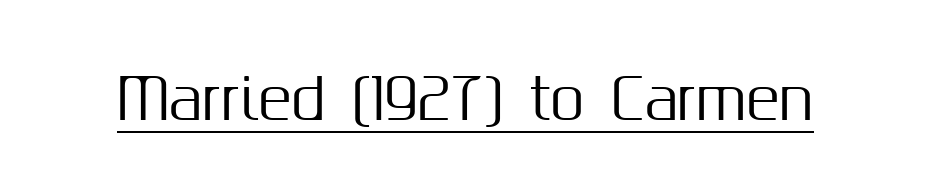
{"serif": "no", "italic": "no", "width": "normal", "stroke_contrast": "medium", "x_height": "medium", "monospaced": "no", "underline": "yes", "letter_spacing": "normal", "letter_spacing_em": 0.0, "glyph_px": 55}
